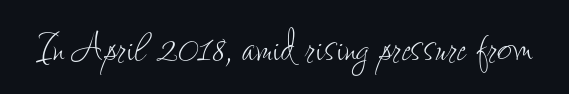
The image shows 51 px thin, condensed type; set normal letter spacing, not underlined; low stroke contrast and a small x-height.
